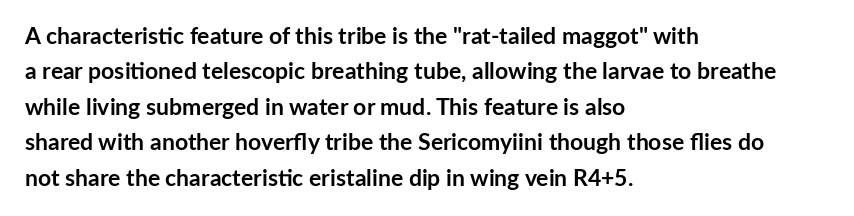
{"italic": "no", "bold": "yes", "underline": "no", "align": "left", "line_spacing": "normal", "line_spacing_ratio": 1.54, "letter_spacing": "normal", "letter_spacing_em": 0.0, "glyph_px": 23}
